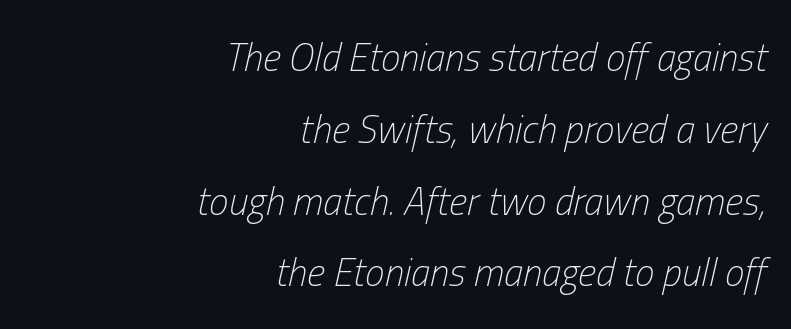
Q: Is the text bold? A: No.
Q: Is the text italic (slanted)? A: Yes, it leans right by about 13 degrees.
Q: Is the text underlined? A: No.
Q: How is the paragraph aligned? A: Right-aligned.
Q: Is the spacing between letters normal or unusually wide? A: Normal.
Q: Width (condensed, normal, or wide)? A: Condensed.
Q: Stroke contrast? A: Low.
Q: x-height? A: Medium.
Q: Monospaced? A: No.
